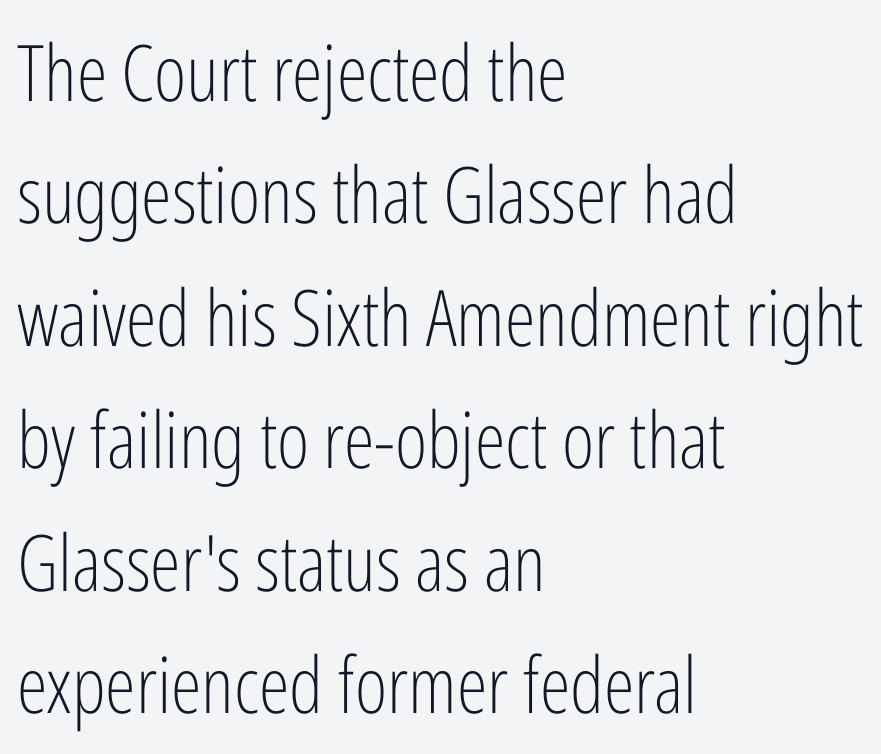
{"serif": "no", "italic": "no", "bold": "no", "weight": "light", "width": "condensed", "stroke_contrast": "low", "x_height": "medium", "monospaced": "no", "underline": "no", "align": "left", "line_spacing": "normal", "line_spacing_ratio": 1.57, "letter_spacing": "normal", "letter_spacing_em": 0.0, "glyph_px": 78}
